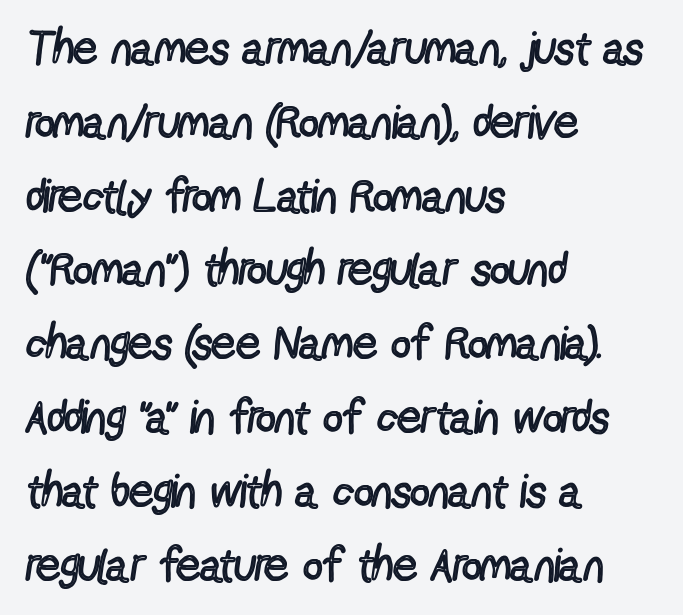
The image shows 47 px regular-weight, condensed sans-serif type; set left-aligned, normal line spacing (1.57x), normal letter spacing, not underlined; a medium x-height.
